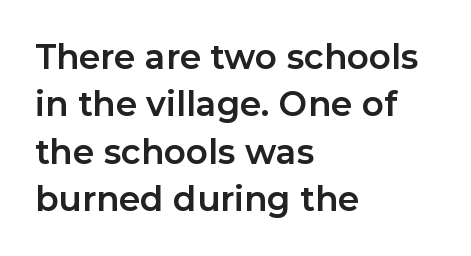
The lines are quadded left. Lines of text with bare space underneath. This rendering leaves character spacing at its baseline value. Ordinary non-slanted type is in use. I'd call this a sans setting — the letters go barefoot.
